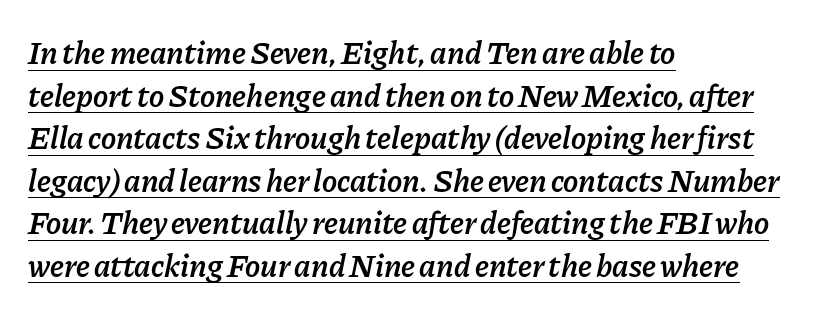
{"italic": "yes", "lean": "right", "slant_degrees": 11, "bold": "semi", "weight": "semibold", "width": "normal", "stroke_contrast": "low", "x_height": "medium", "monospaced": "no", "underline": "yes", "align": "left", "line_spacing": "normal", "line_spacing_ratio": 1.33, "letter_spacing": "normal", "letter_spacing_em": 0.0, "glyph_px": 32}
